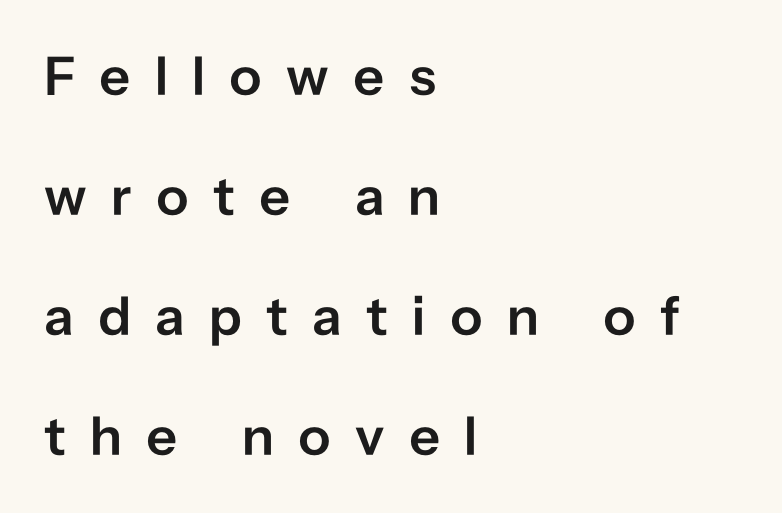
Q: Is the text bold? A: Semi-bold.
Q: Is the text italic (slanted)? A: No, it is upright.
Q: Is the typeface a serif or a sans-serif typeface? A: Sans-serif.
Q: Is the text underlined? A: No.
Q: How is the paragraph aligned? A: Left-aligned.
Q: Is the spacing between letters normal or unusually wide? A: Unusually wide.
Q: Is the spacing between lines tight, normal or loose? A: Loose.
Q: Width (condensed, normal, or wide)? A: Normal.
Q: Stroke contrast? A: Low.
Q: x-height? A: Medium.
Q: Monospaced? A: No.
